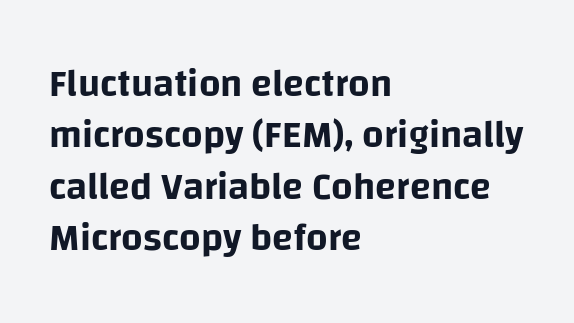
The image shows 38 px sans-serif type, upright; set left-aligned, normal line spacing (1.35x), normal letter spacing, not underlined; low stroke contrast and a large x-height.
